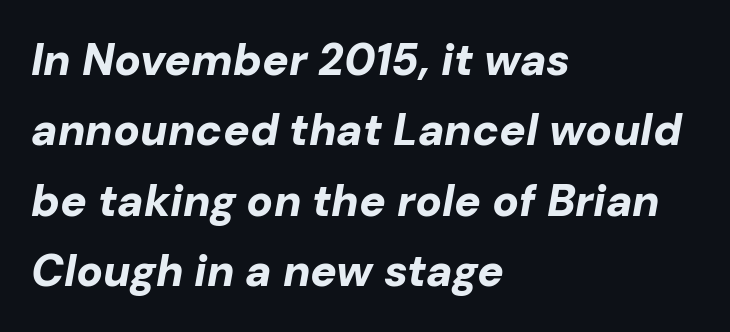
Q: Is the text bold? A: Yes.
Q: Is the text italic (slanted)? A: Yes, it leans right by about 10 degrees.
Q: Is the text underlined? A: No.
Q: How is the paragraph aligned? A: Left-aligned.
Q: Is the spacing between letters normal or unusually wide? A: Normal.
Q: Is the spacing between lines tight, normal or loose? A: Normal.
Q: Width (condensed, normal, or wide)? A: Normal.
Q: Stroke contrast? A: Low.
Q: x-height? A: Medium.
Q: Monospaced? A: No.
